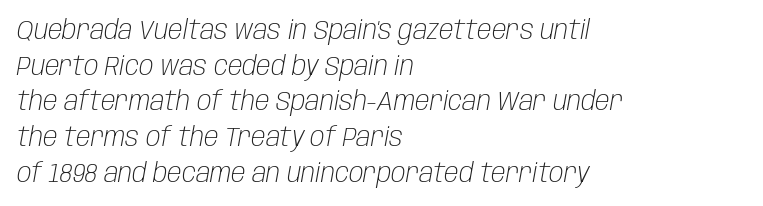
The image shows 27 px text type, italic (leaning right); set left-aligned, normal line spacing (1.32x), normal letter spacing, not underlined.
